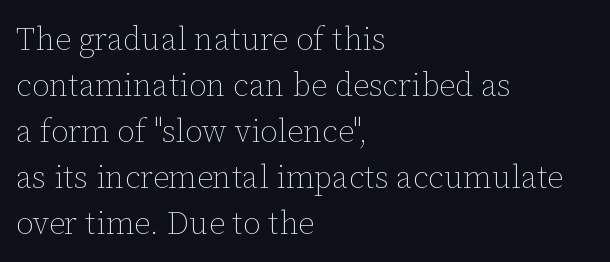
The image shows 32 px thin type, upright; set left-aligned, normal line spacing (1.44x), normal letter spacing, not underlined; low stroke contrast and a medium x-height.
